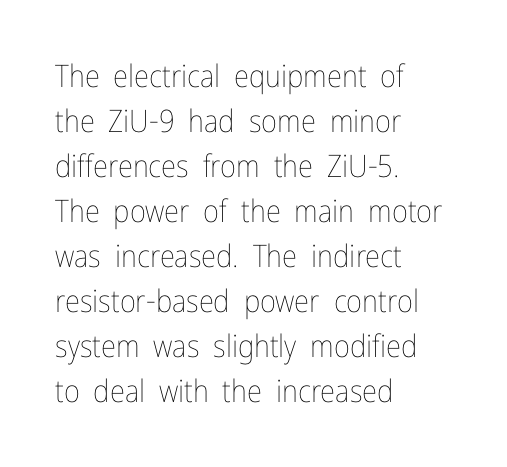
Q: Is the text bold? A: No.
Q: Is the text italic (slanted)? A: No, it is upright.
Q: Is the text underlined? A: No.
Q: How is the paragraph aligned? A: Left-aligned.
Q: Is the spacing between letters normal or unusually wide? A: Normal.
Q: Is the spacing between lines tight, normal or loose? A: Normal.
Q: Width (condensed, normal, or wide)? A: Condensed.
Q: Stroke contrast? A: Low.
Q: x-height? A: Medium.
Q: Monospaced? A: No.
